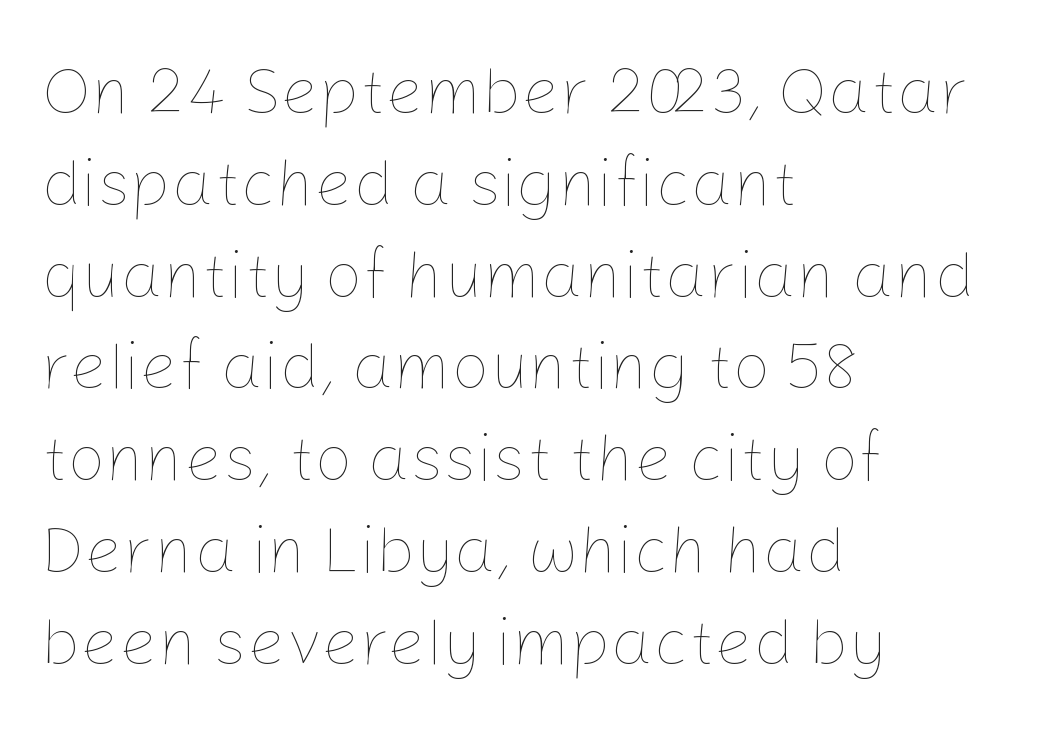
{"italic": "no", "bold": "no", "weight": "thin", "width": "normal", "stroke_contrast": "low", "x_height": "medium", "monospaced": "no", "underline": "no", "align": "left", "line_spacing": "normal", "line_spacing_ratio": 1.37, "letter_spacing": "normal", "letter_spacing_em": 0.0, "glyph_px": 67}
